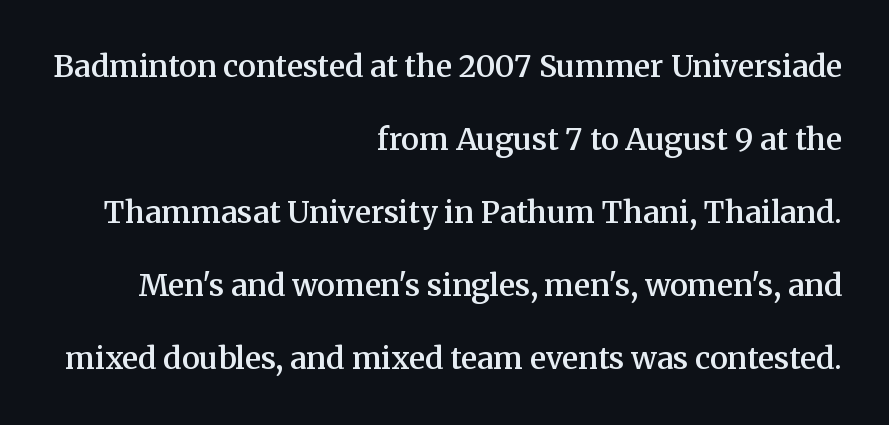
There is no visible air inserted between adjacent glyphs. Every row of glyphs terminates at an identical x-position on the right. The rendering uses a large line-height, opening up the rows. Do the characters align in a grid? No, the font is proportional.
